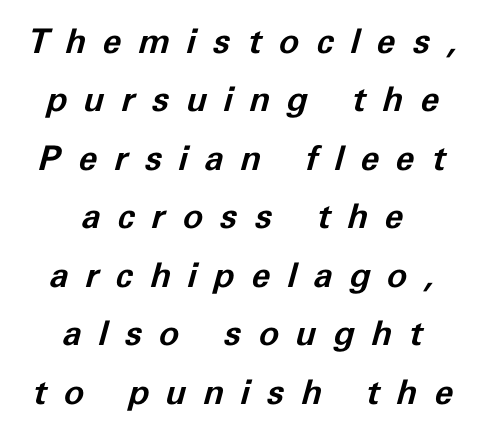
The image shows 34 px bold type, italic (leaning right); set centered, line spacing 1.72x, unusually wide letter spacing (+0.5 em), not underlined; low stroke contrast and a medium x-height.
